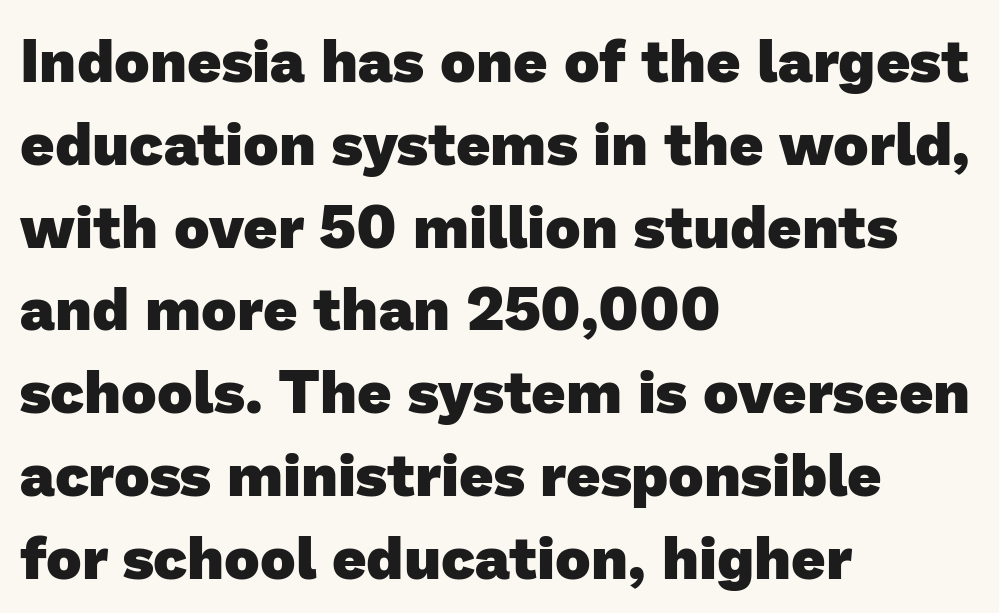
Q: Is the text bold? A: Yes.
Q: Is the typeface a serif or a sans-serif typeface? A: Sans-serif.
Q: Is the text underlined? A: No.
Q: How is the paragraph aligned? A: Left-aligned.
Q: Is the spacing between letters normal or unusually wide? A: Normal.
Q: Is the spacing between lines tight, normal or loose? A: Normal.
Q: Width (condensed, normal, or wide)? A: Normal.
Q: Stroke contrast? A: Low.
Q: x-height? A: Medium.
Q: Monospaced? A: No.
